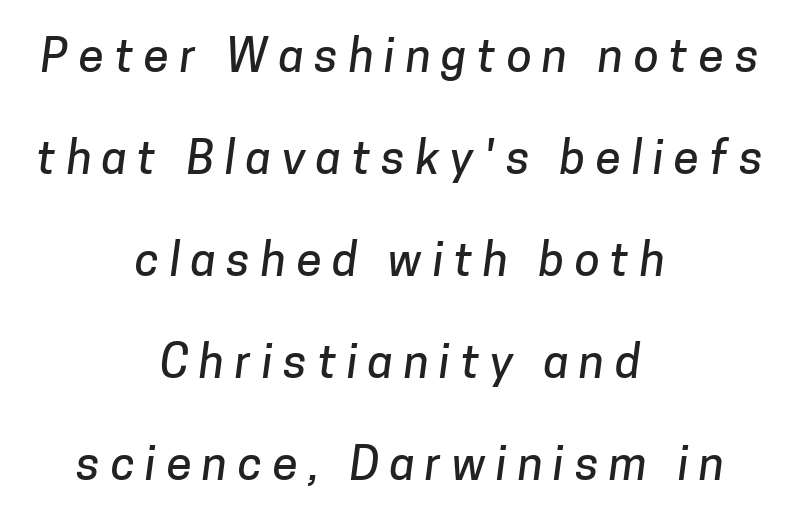
Q: Is the typeface a serif or a sans-serif typeface? A: Sans-serif.
Q: Is the text underlined? A: No.
Q: How is the paragraph aligned? A: Centered.
Q: Is the spacing between letters normal or unusually wide? A: Unusually wide.
Q: Is the spacing between lines tight, normal or loose? A: Loose.
Q: Width (condensed, normal, or wide)? A: Normal.
Q: Stroke contrast? A: Low.
Q: x-height? A: Medium.
Q: Monospaced? A: No.
